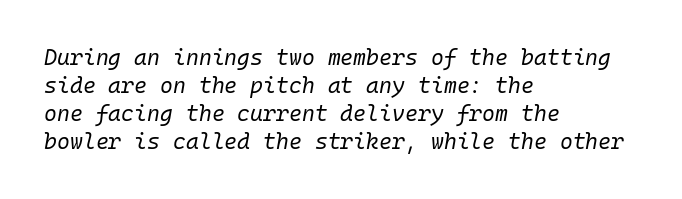
Q: Is the text bold? A: No.
Q: Is the text italic (slanted)? A: Yes, it leans right by about 10 degrees.
Q: Is the text underlined? A: No.
Q: How is the paragraph aligned? A: Left-aligned.
Q: Is the spacing between letters normal or unusually wide? A: Normal.
Q: Is the spacing between lines tight, normal or loose? A: Normal.
